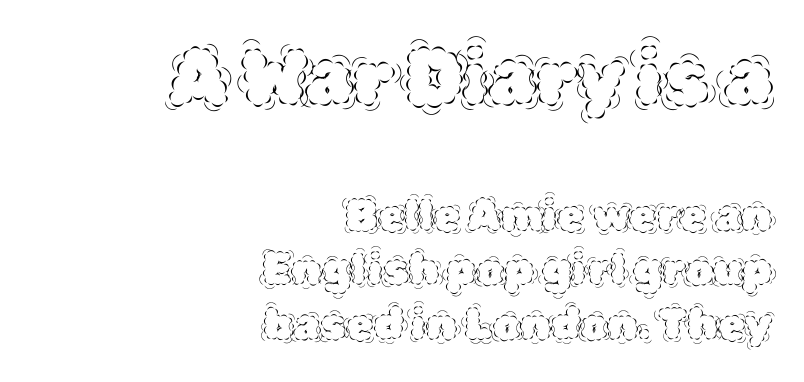
{"italic": "no", "bold": "no", "weight": "thin", "width": "normal", "x_height": "large", "monospaced": "no", "underline": "no", "align": "right", "line_spacing_ratio": 1.23, "letter_spacing": "normal", "letter_spacing_em": 0.0, "larger_block": "first", "size_ratio": 1.75, "glyph_px": 77}
